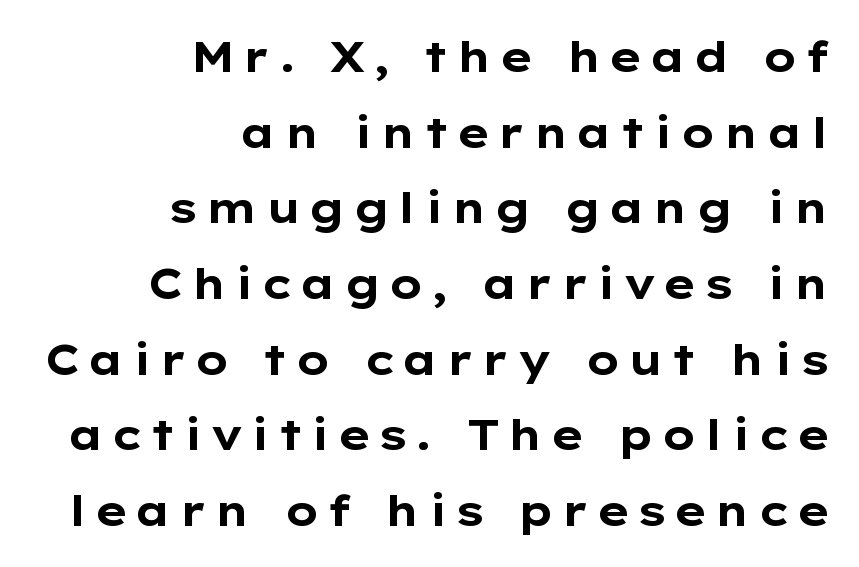
The image shows 43 px bold, wide sans-serif type, upright; set right-aligned, line spacing 1.76x, not underlined; low stroke contrast and a medium x-height.
